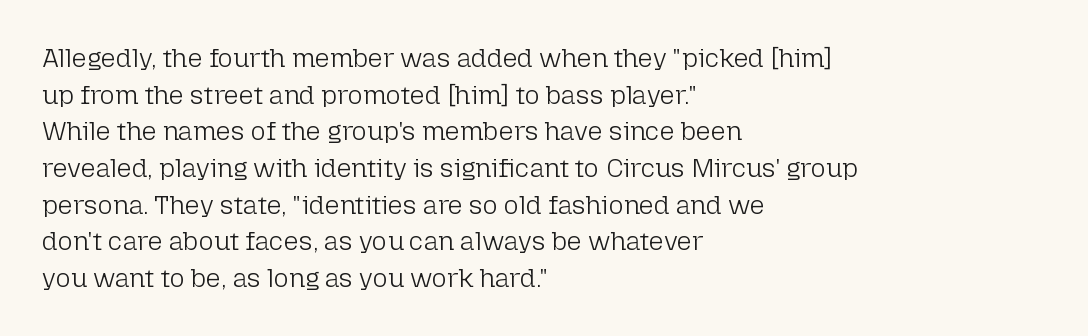
In CSS terms this would be text-align: left. The words here are not underlined. The font is comparable to plain body text, perhaps lighter. Every character sits straight up, as roman type does. The vertical gap from one line to the next is medium. Compared with typical body copy, the letter spacing here is the same.
